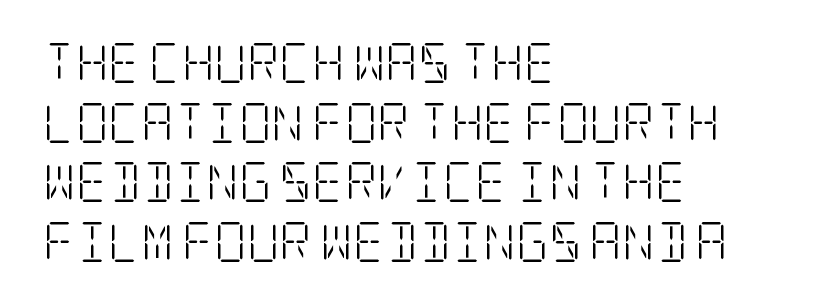
{"serif": "yes", "italic": "no", "bold": "no", "weight": "light", "width": "condensed", "stroke_contrast": "low", "x_height": "large", "underline": "no", "align": "left", "line_spacing": "normal", "line_spacing_ratio": 1.49, "letter_spacing": "normal", "letter_spacing_em": 0.0, "glyph_px": 40}
